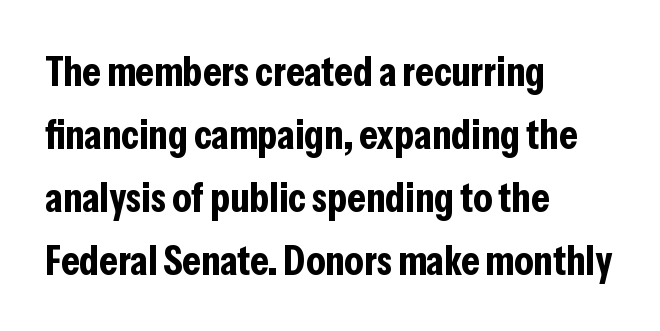
Q: Is the text bold? A: Yes.
Q: Is the text italic (slanted)? A: No, it is upright.
Q: Is the typeface a serif or a sans-serif typeface? A: Sans-serif.
Q: Is the text underlined? A: No.
Q: How is the paragraph aligned? A: Left-aligned.
Q: Is the spacing between letters normal or unusually wide? A: Normal.
Q: Is the spacing between lines tight, normal or loose? A: Normal.
Q: Width (condensed, normal, or wide)? A: Condensed.
Q: Stroke contrast? A: Low.
Q: x-height? A: Medium.
Q: Monospaced? A: No.
